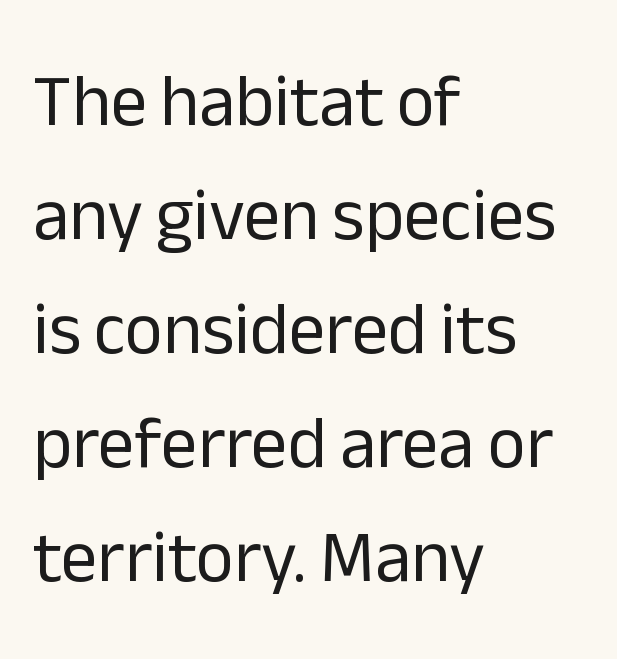
Q: Is the text bold? A: No.
Q: Is the text italic (slanted)? A: No, it is upright.
Q: Is the typeface a serif or a sans-serif typeface? A: Sans-serif.
Q: Is the text underlined? A: No.
Q: How is the paragraph aligned? A: Left-aligned.
Q: Is the spacing between letters normal or unusually wide? A: Normal.
Q: Is the spacing between lines tight, normal or loose? A: Normal.
Q: Width (condensed, normal, or wide)? A: Normal.
Q: Stroke contrast? A: Low.
Q: x-height? A: Medium.
Q: Monospaced? A: No.
